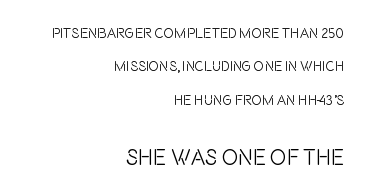
Standard letterfit; no display-style spreading of the glyphs. Successive baselines arrive slowly, with a big drop between each. Every stem runs plumb, perpendicular to the baseline. Is the lower block the larger one? Yes — the lower block carries the bigger type. Where is the straight margin? On the right. The strip under each line holds only bare page.
